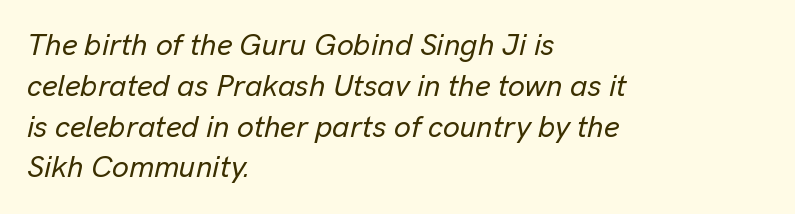
Q: Is the text italic (slanted)? A: Yes, it leans right by about 13 degrees.
Q: Is the text underlined? A: No.
Q: How is the paragraph aligned? A: Left-aligned.
Q: Is the spacing between letters normal or unusually wide? A: Normal.
Q: Is the spacing between lines tight, normal or loose? A: Normal.
Q: Width (condensed, normal, or wide)? A: Normal.
Q: Stroke contrast? A: Low.
Q: x-height? A: Medium.
Q: Monospaced? A: No.
